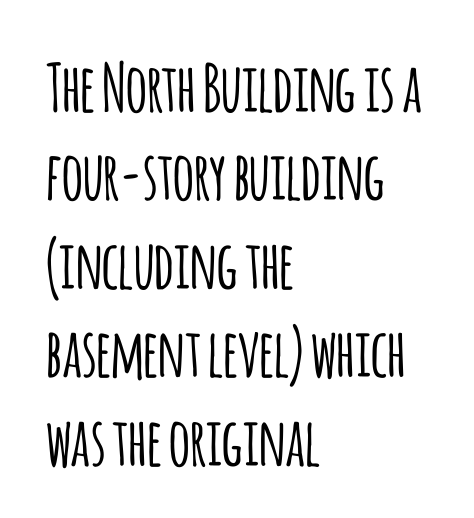
The image shows 66 px condensed sans-serif type, upright; set left-aligned, normal line spacing (1.34x), normal letter spacing, not underlined; low stroke contrast and a large x-height.
